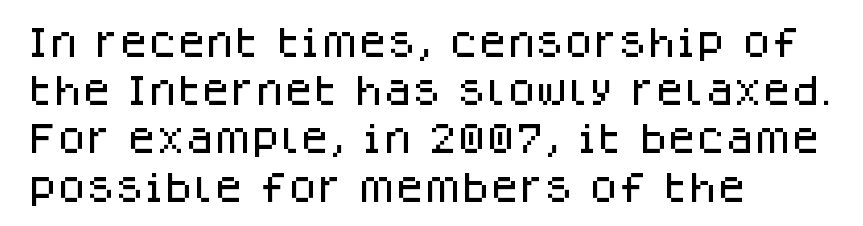
{"serif": "no", "italic": "no", "width": "normal", "stroke_contrast": "low", "x_height": "large", "monospaced": "no", "underline": "no", "align": "left", "line_spacing": "normal", "line_spacing_ratio": 1.46, "letter_spacing": "normal", "letter_spacing_em": 0.0, "glyph_px": 33}
